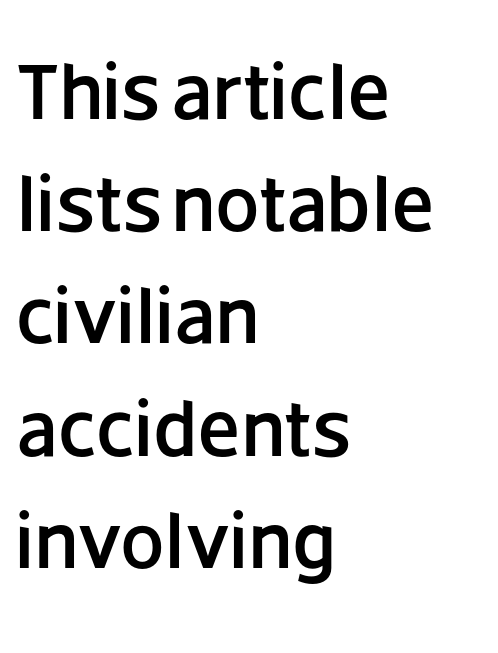
The image shows 79 px sans-serif type, upright; set left-aligned, normal line spacing (1.42x), normal letter spacing, not underlined; low stroke contrast and a large x-height.
